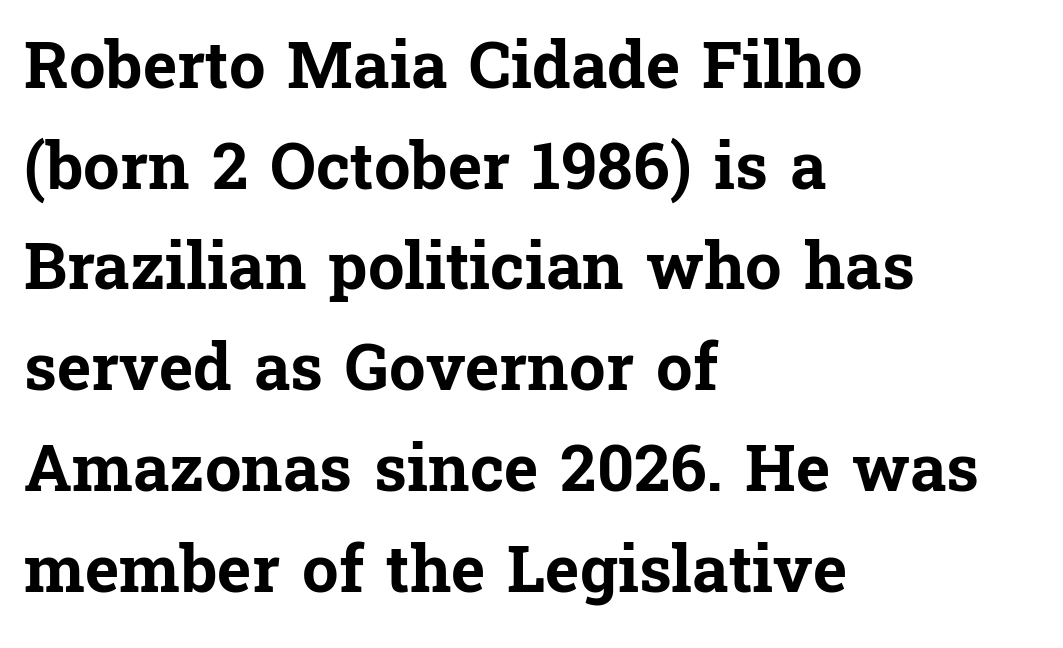
{"serif": "yes", "italic": "no", "bold": "yes", "weight": "bold", "width": "normal", "stroke_contrast": "low", "x_height": "medium", "monospaced": "no", "underline": "no", "align": "left", "line_spacing": "normal", "line_spacing_ratio": 1.55, "letter_spacing": "normal", "letter_spacing_em": 0.0, "glyph_px": 65}
